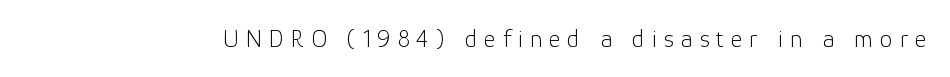
{"italic": "no", "bold": "no", "underline": "no", "letter_spacing": "wide", "letter_spacing_em": 0.28, "glyph_px": 25}
